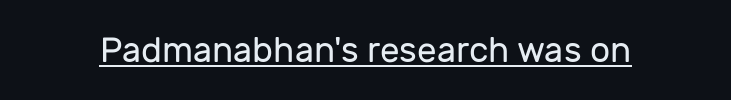
Q: Is the text bold? A: No.
Q: Is the text italic (slanted)? A: No, it is upright.
Q: Is the typeface a serif or a sans-serif typeface? A: Sans-serif.
Q: Is the text underlined? A: Yes.
Q: Is the spacing between letters normal or unusually wide? A: Normal.
Q: Width (condensed, normal, or wide)? A: Normal.
Q: Stroke contrast? A: Low.
Q: x-height? A: Medium.
Q: Monospaced? A: No.
